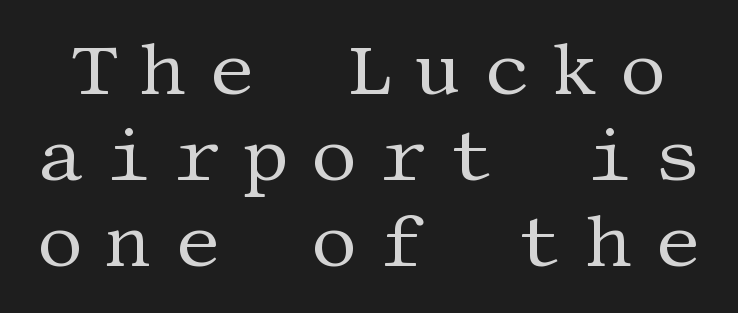
Unbolded letterforms with no extra heft. The font family rendered here belongs to the serif group. Decoration check: the copy has no underline. This is the regular roman posture of the typeface.
